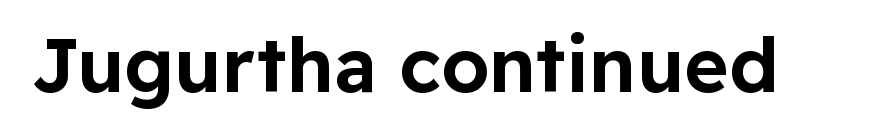
The image shows 76 px sans-serif type, upright; set normal letter spacing, not underlined; low stroke contrast and a medium x-height.
